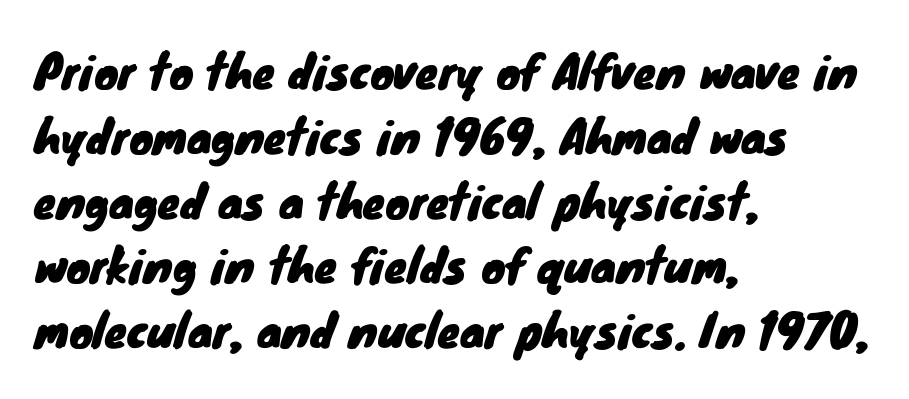
The passage shown has conventional tracking throughout. The font family rendered here belongs to the sans-serif group. The passage is arranged the way most books set body copy — flush left. Leading matches the norm, producing a regular column. No word sits above an underline.
